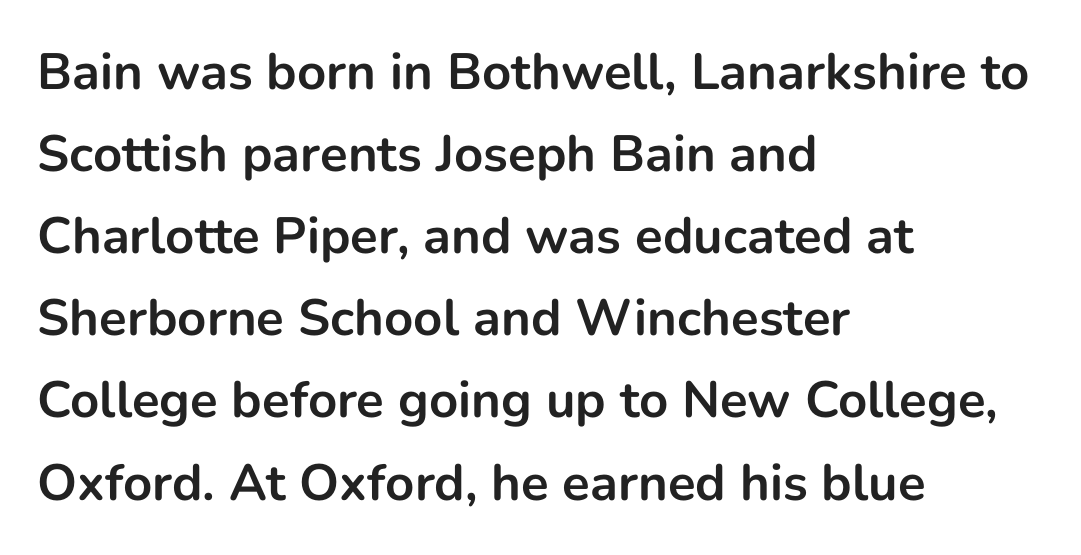
Reading down the block, your eye returns to a fixed left position each line. The lettering holds an erect, upright posture throughout. The rendering shows plain stroke endings on the letterforms — a sans-serif design. The words here are not underlined. Typographic density is high because the face is bold.
